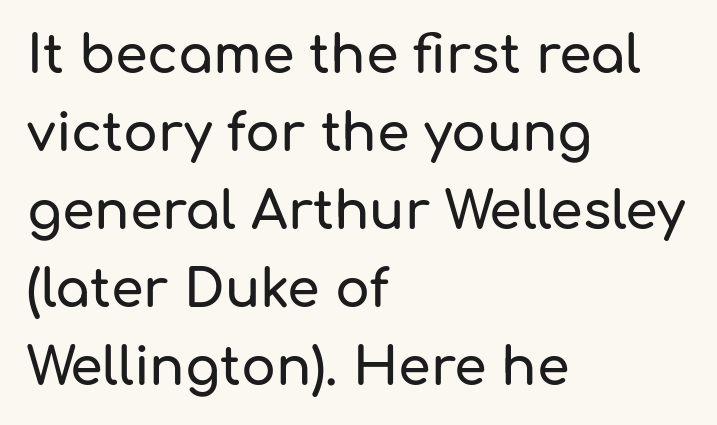
{"serif": "no", "italic": "no", "width": "normal", "stroke_contrast": "low", "x_height": "medium", "monospaced": "no", "underline": "no", "align": "left", "line_spacing": "normal", "line_spacing_ratio": 1.5, "letter_spacing": "normal", "letter_spacing_em": 0.0, "glyph_px": 52}
